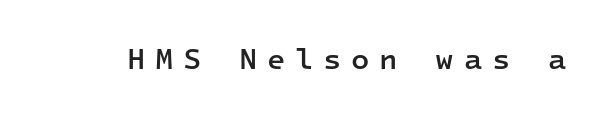
Has an underline been added? It has not. The face used here is a semibold: visibly heavier than regular, lighter than bold. The tracking jumps out immediately: characters are airy and widely separated. Characters remain perfectly vertical along every line.
